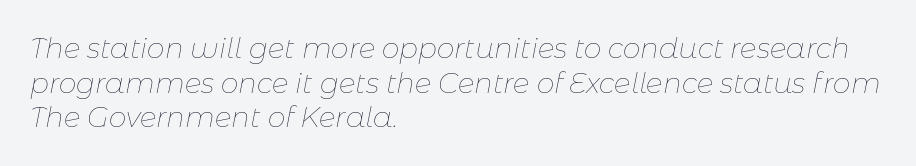
{"italic": "yes", "lean": "right", "slant_degrees": 11, "bold": "no", "weight": "thin", "width": "normal", "stroke_contrast": "low", "x_height": "medium", "monospaced": "no", "underline": "no", "align": "left", "line_spacing_ratio": 1.24, "letter_spacing": "normal", "letter_spacing_em": 0.0, "glyph_px": 28}
